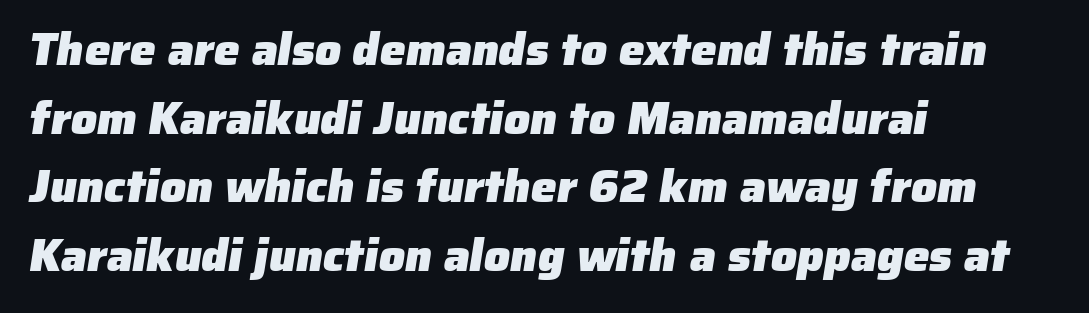
The image shows 46 px heavy sans-serif type; set left-aligned, normal line spacing (1.49x), normal letter spacing, not underlined; low stroke contrast and a medium x-height.
